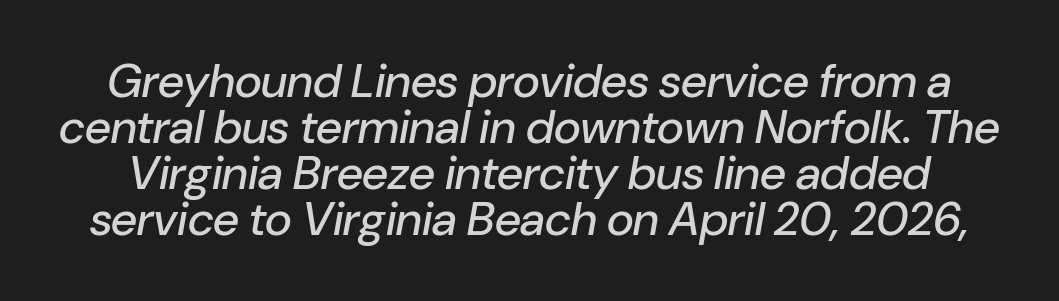
{"italic": "yes", "lean": "right", "slant_degrees": 10, "width": "normal", "stroke_contrast": "low", "x_height": "medium", "monospaced": "no", "underline": "no", "line_spacing": "tight", "line_spacing_ratio": 0.98, "letter_spacing": "normal", "letter_spacing_em": 0.0, "glyph_px": 47}
